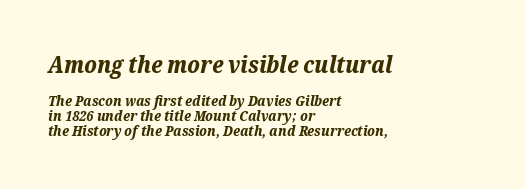
The image shows 23 px bold type, italic (leaning right); set left-aligned, tight line spacing (1.07x), normal letter spacing, not underlined; the first (top) block is 1.64x larger.
